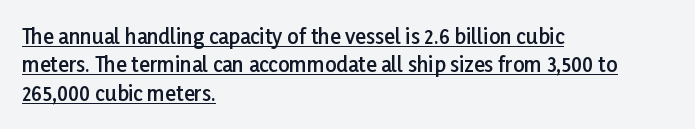
Q: Is the text bold? A: Semi-bold.
Q: Is the text italic (slanted)? A: No, it is upright.
Q: Is the text underlined? A: Yes.
Q: How is the paragraph aligned? A: Left-aligned.
Q: Is the spacing between letters normal or unusually wide? A: Normal.
Q: Is the spacing between lines tight, normal or loose? A: Normal.
